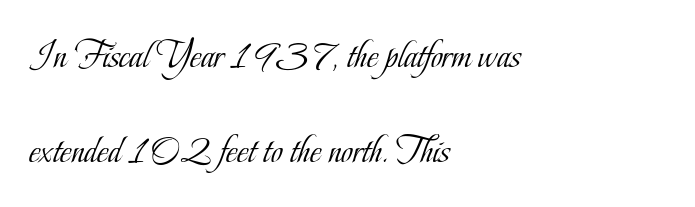
Q: Is the text bold? A: No.
Q: Is the text italic (slanted)? A: Yes.
Q: Is the typeface a serif or a sans-serif typeface? A: Serif.
Q: Is the text underlined? A: No.
Q: How is the paragraph aligned? A: Left-aligned.
Q: Is the spacing between letters normal or unusually wide? A: Normal.
Q: Is the spacing between lines tight, normal or loose? A: Loose.
Q: Width (condensed, normal, or wide)? A: Condensed.
Q: Stroke contrast? A: Low.
Q: x-height? A: Small.
Q: Monospaced? A: No.
